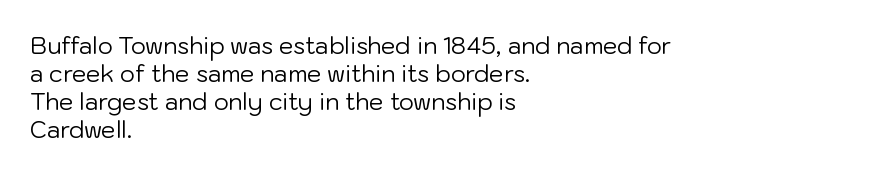
Every stem runs plumb, perpendicular to the baseline. Layout note: lines flush left. Decoration check: the copy has no underline. Short note: letters normally spaced.
